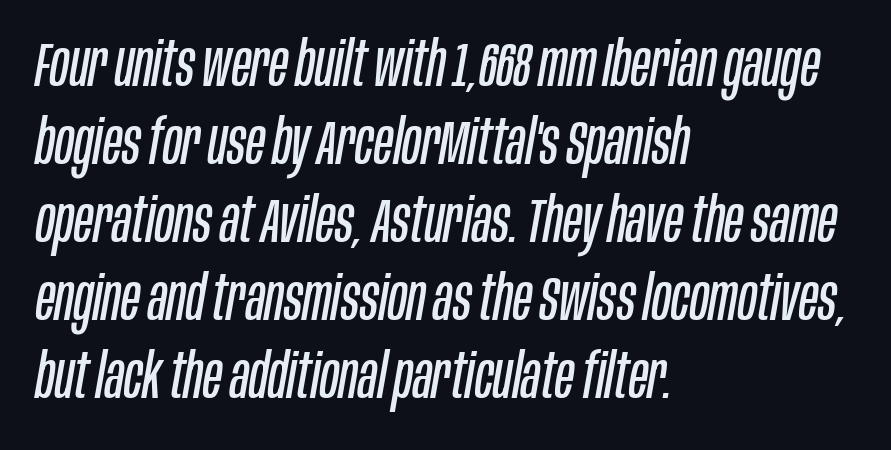
The image shows 62 px regular-weight, condensed type, italic (leaning right); set left-aligned, normal line spacing (1.26x), normal letter spacing, not underlined; low stroke contrast and a large x-height.
